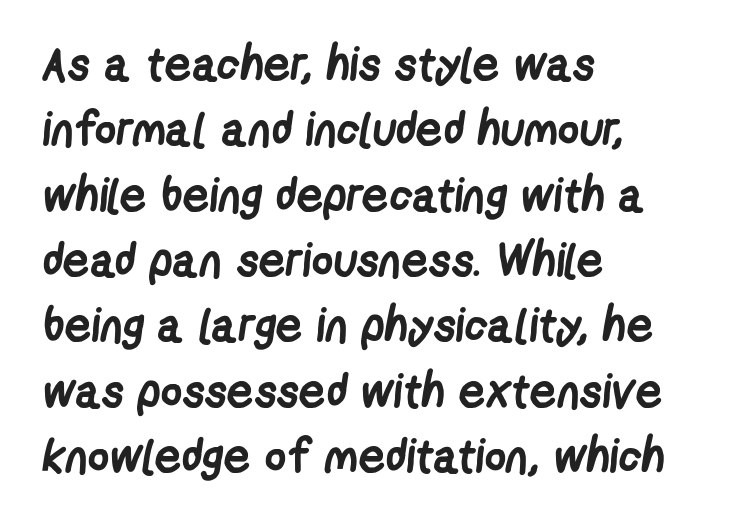
Q: Is the text bold? A: Yes.
Q: Is the typeface a serif or a sans-serif typeface? A: Sans-serif.
Q: Is the text underlined? A: No.
Q: How is the paragraph aligned? A: Left-aligned.
Q: Is the spacing between letters normal or unusually wide? A: Normal.
Q: Is the spacing between lines tight, normal or loose? A: Normal.
Q: Width (condensed, normal, or wide)? A: Condensed.
Q: Stroke contrast? A: Low.
Q: x-height? A: Medium.
Q: Monospaced? A: No.
